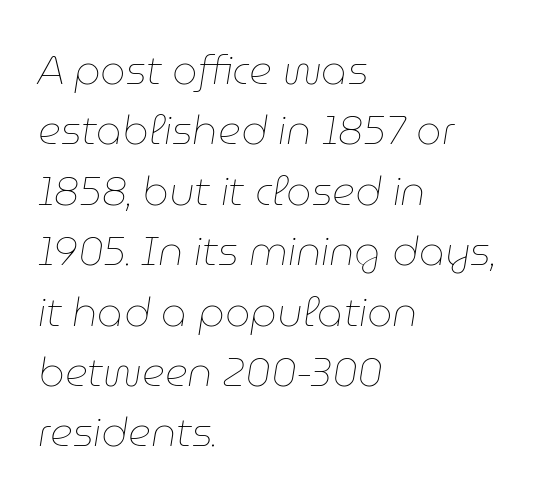
The image shows 40 px thin type, italic (leaning right); set left-aligned, normal line spacing (1.51x), normal letter spacing, not underlined; low stroke contrast and a medium x-height.
